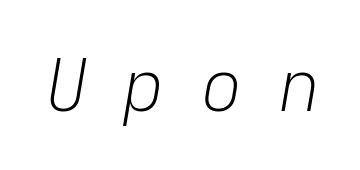
The image shows 73 px light type, italic (leaning right); set unusually wide letter spacing (+0.49 em), not underlined; low stroke contrast and a medium x-height.
